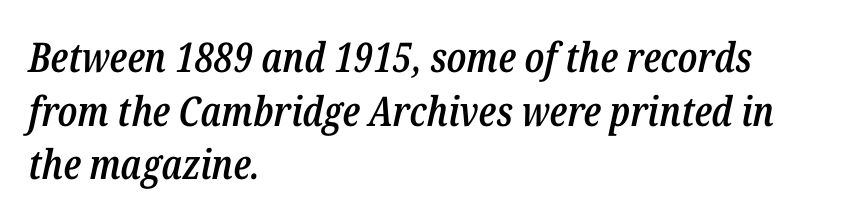
The image shows 41 px semibold, condensed type, italic (leaning right); set left-aligned, normal line spacing (1.31x), normal letter spacing, not underlined; low stroke contrast and a medium x-height.
